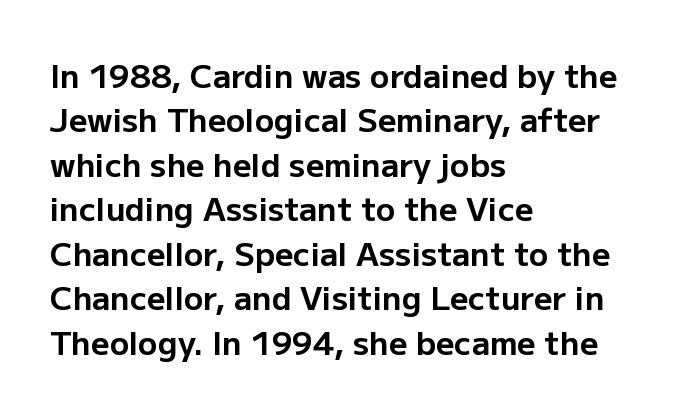
{"serif": "no", "italic": "no", "bold": "yes", "weight": "bold", "width": "normal", "stroke_contrast": "low", "x_height": "medium", "monospaced": "no", "underline": "no", "align": "left", "line_spacing": "normal", "line_spacing_ratio": 1.39, "letter_spacing": "normal", "letter_spacing_em": 0.0, "glyph_px": 32}
